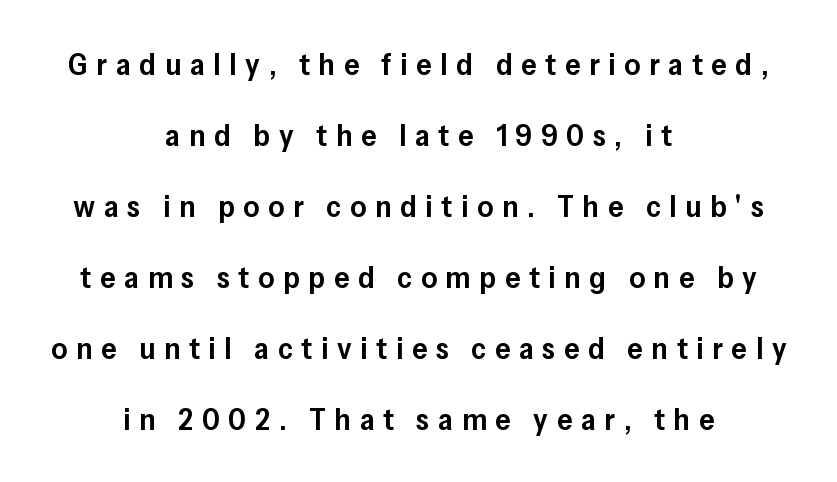
The passage is arranged like a title page — every line centered. Emphasis by weight is partial: semibold. Varying glyph widths throughout — classic text-font behaviour. These lines are composed in type without serifs. Rule under the text: the space is simply empty. Each word looks stretched out because of the extra space between its letters.
